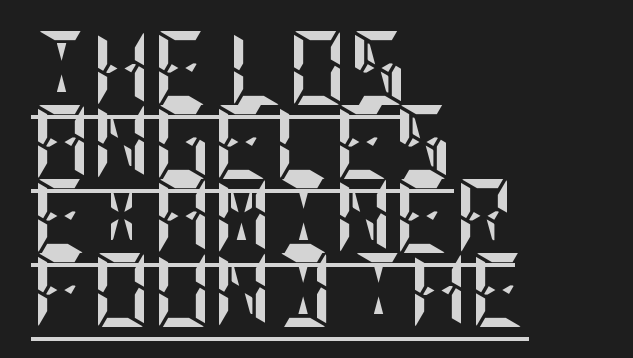
A classic flush-left, rag-right setting is used for this passage. The lettering stays uniformly vertical, giving the passage a roman look. Look at the stroke-to-counter ratio: heavy, a bold. Summary of vertical rhythm: compact, with narrow interline spacing. The specimen includes a rule beneath the text block's lines.
